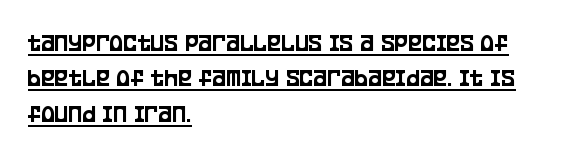
Somebody hit Ctrl+U on this one — the words are underlined. Line spacing here is normal. Tracking here is standard; glyphs follow each other at the usual distance. The axis of the letterforms is exactly vertical.
